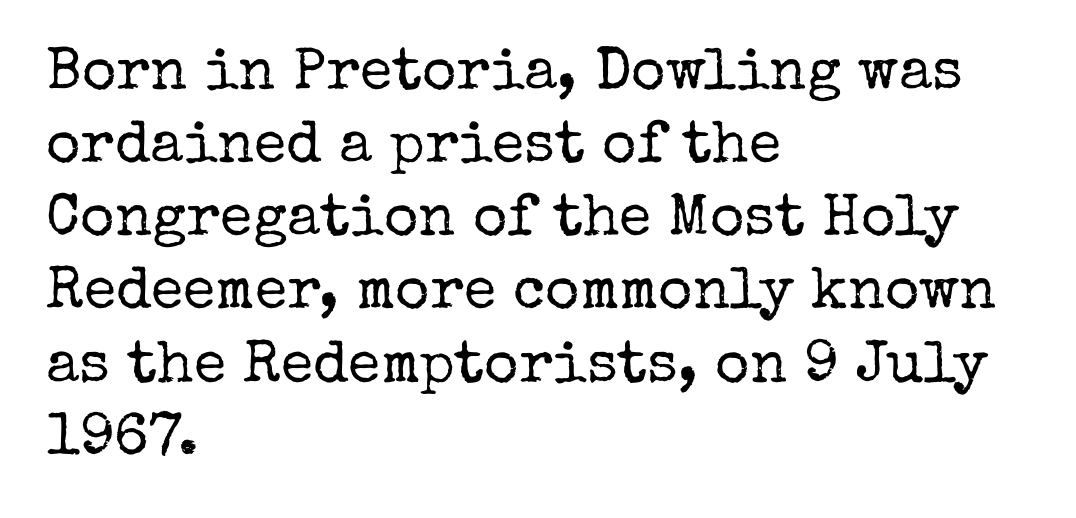
The image shows 59 px regular-weight serif type, upright; set left-aligned, line spacing 1.24x, normal letter spacing, not underlined; low stroke contrast and a medium x-height.
